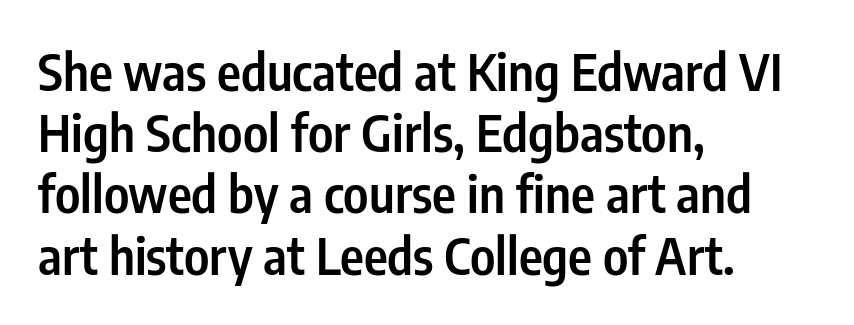
{"serif": "no", "italic": "no", "bold": "semi", "weight": "semibold", "width": "condensed", "stroke_contrast": "low", "x_height": "medium", "monospaced": "no", "underline": "no", "align": "left", "line_spacing_ratio": 1.2, "letter_spacing": "normal", "letter_spacing_em": 0.0, "glyph_px": 51}
